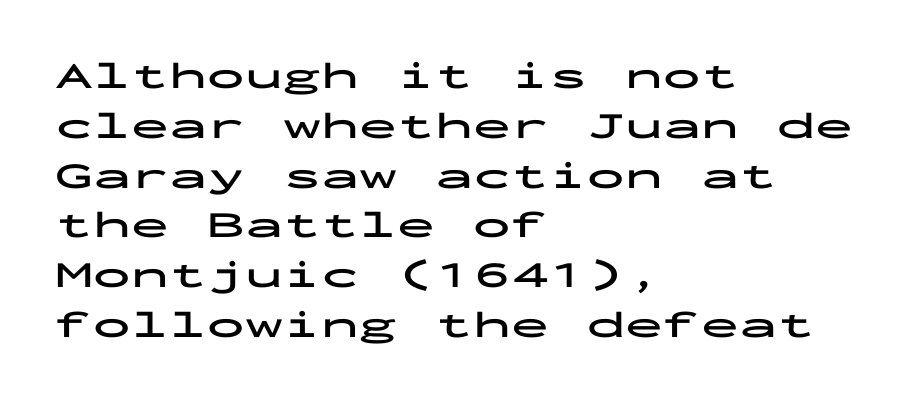
This sample uses an upright cut, with every glyph sitting square on the baseline. Visually the block forms a straight wall on the left and a jagged coastline on the right. Regular leading. Spacing verdict: monospaced, one width for all characters. This rendering employs a face without finishing strokes, i.e., a sans-serif. The space directly below the letters is spotless.
